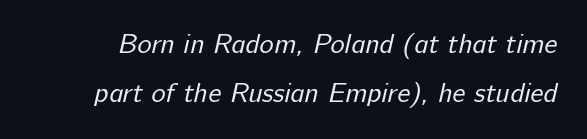
Q: Is the text bold? A: No.
Q: Is the text underlined? A: No.
Q: Is the spacing between letters normal or unusually wide? A: Normal.
